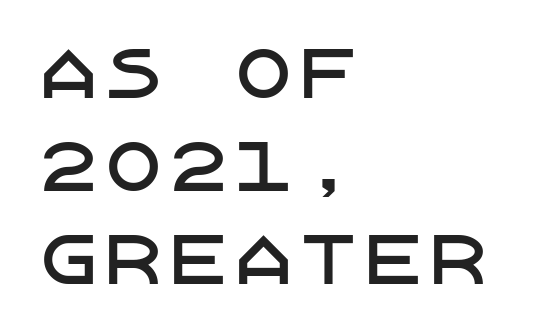
The image shows 65 px sans-serif type, upright; set left-aligned, normal line spacing (1.43x), normal letter spacing, not underlined; low stroke contrast and a large x-height.
